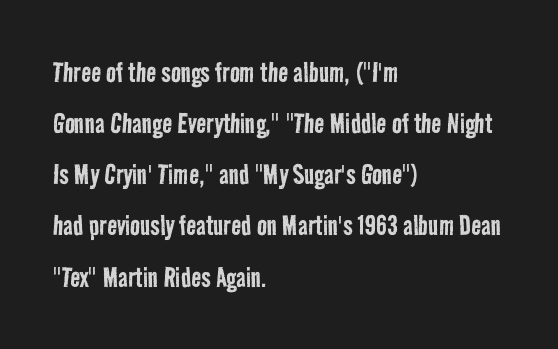
Q: Is the text bold? A: No.
Q: Is the typeface a serif or a sans-serif typeface? A: Sans-serif.
Q: Is the text underlined? A: No.
Q: How is the paragraph aligned? A: Left-aligned.
Q: Is the spacing between letters normal or unusually wide? A: Normal.
Q: Is the spacing between lines tight, normal or loose? A: Normal.
Q: Width (condensed, normal, or wide)? A: Condensed.
Q: Stroke contrast? A: Low.
Q: x-height? A: Medium.
Q: Monospaced? A: No.
